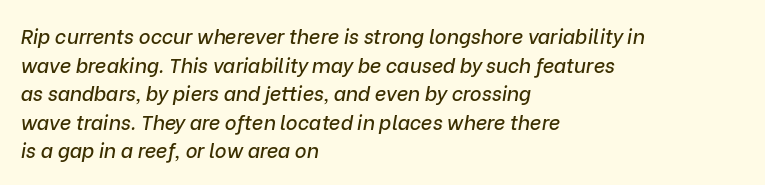
The image shows 20 px text type, italic (leaning right); set left-aligned, normal line spacing (1.43x), normal letter spacing, not underlined.
